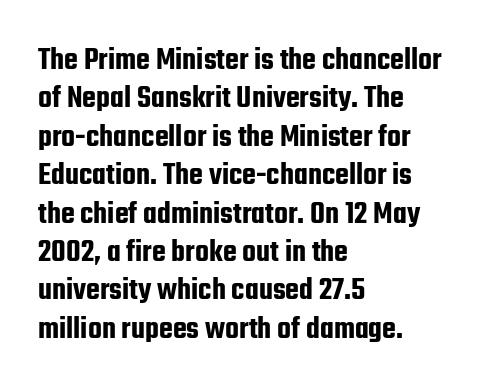
The image shows 32 px condensed sans-serif type, upright; set left-aligned, line spacing 1.2x, normal letter spacing, not underlined; low stroke contrast and a medium x-height.
